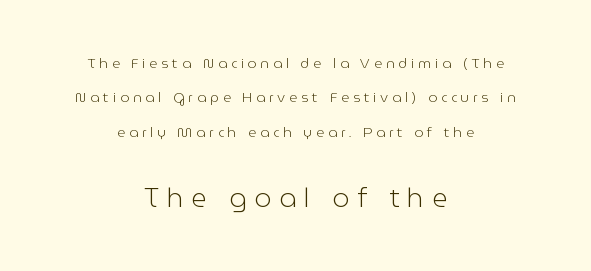
In terms of posture, this sample is upright. The lines are quadded center. Spacing between characters has been opened up far beyond the box default. If you squint, the bottom block still reads clearly — it's the larger of the two. Is there much room between lines? Yes — plenty of vertical air separates them.
